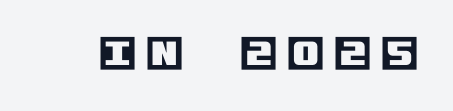
You could only call the tracking loose — the letters float apart. It's the straight-up-and-down kind of type. No word sits above an underline.
